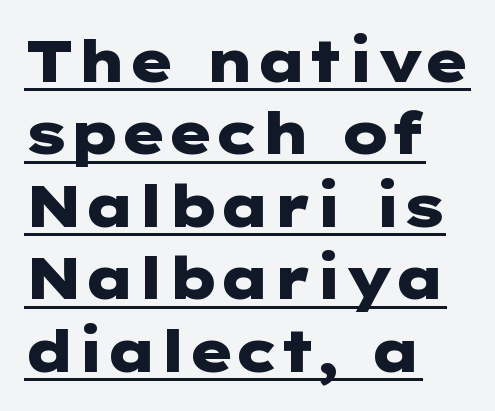
{"serif": "no", "italic": "no", "bold": "yes", "weight": "heavy", "width": "wide", "stroke_contrast": "low", "x_height": "medium", "underline": "yes", "align": "left", "line_spacing": "normal", "line_spacing_ratio": 1.25, "letter_spacing": "normal", "letter_spacing_em": 0.0, "glyph_px": 58}
